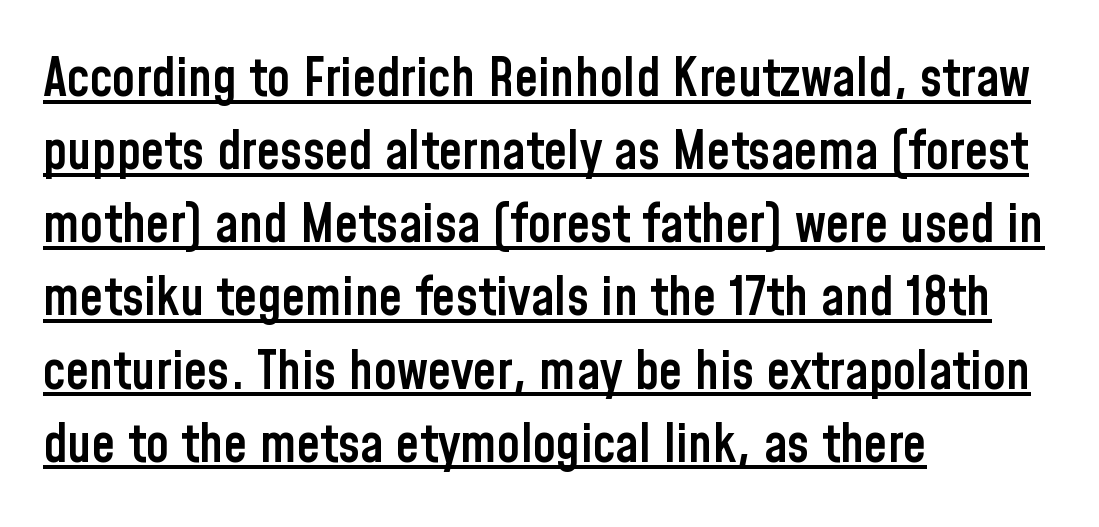
What stands out about the letter spacing? Nothing — it is the standard amount. The space between consecutive lines is moderate. Heft: intermediate — a semibold. I'd call this a sans setting — the letters go barefoot. Designer's note — italics off, roman on. The words here are underlined.
